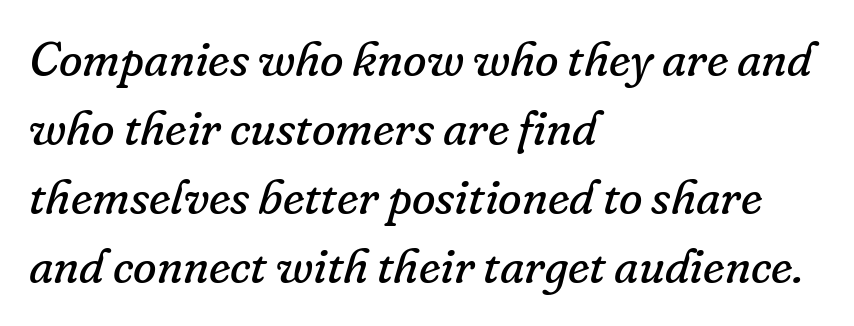
{"serif": "yes", "italic": "yes", "lean": "right", "slant_degrees": 16, "bold": "no", "weight": "regular", "width": "normal", "stroke_contrast": "low", "x_height": "small", "monospaced": "no", "underline": "no", "align": "left", "line_spacing": "normal", "line_spacing_ratio": 1.44, "letter_spacing": "normal", "letter_spacing_em": 0.0, "glyph_px": 48}
